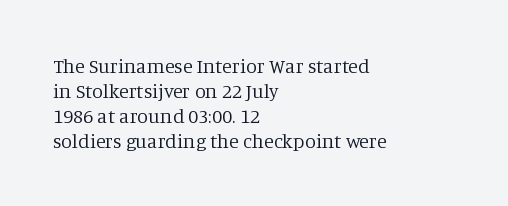
Q: Is the text bold? A: No.
Q: Is the text italic (slanted)? A: No, it is upright.
Q: Is the text underlined? A: No.
Q: How is the paragraph aligned? A: Left-aligned.
Q: Is the spacing between letters normal or unusually wide? A: Normal.
Q: Is the spacing between lines tight, normal or loose? A: Normal.
